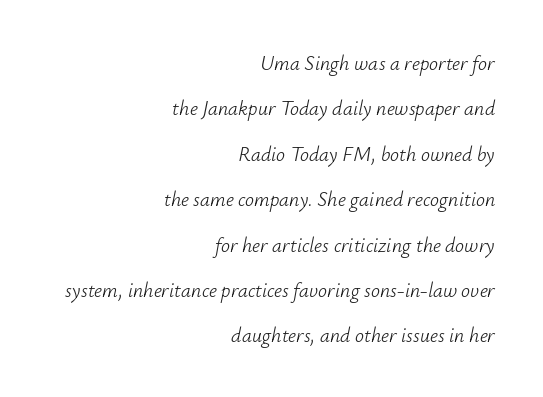
Tall strokes in this sample are angled rather than plumb. In terms of leading, this rendering errs on the spacious side. Caption: standard tracking, unaltered. Is the block centered? No — it sits flush against the right margin.
